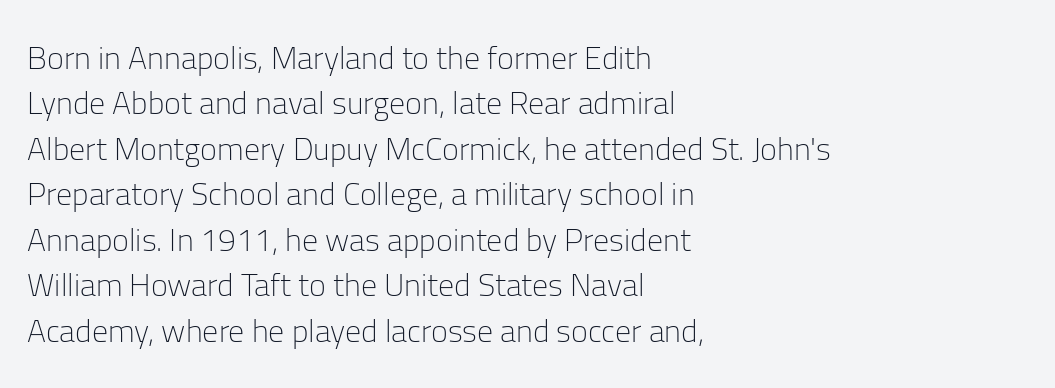
Decoration check: the copy has no underline. The rows are spaced the way most documents space them. Heft: none added — not bold. A roman cut, with each character standing at attention.
